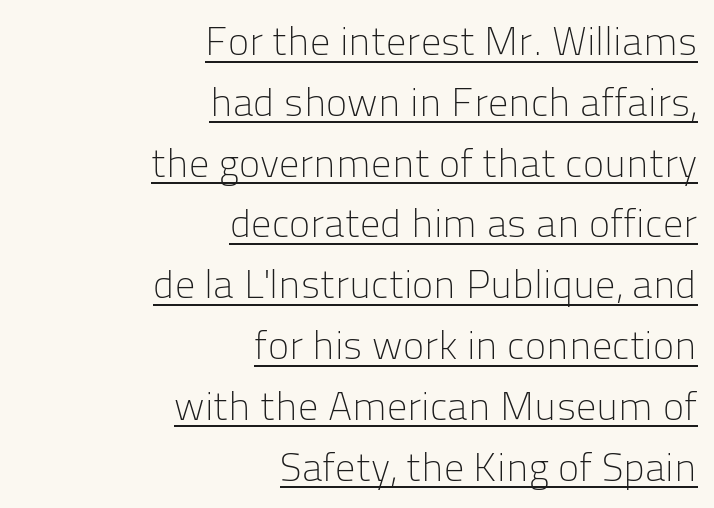
Q: Is the text bold? A: No.
Q: Is the text italic (slanted)? A: No, it is upright.
Q: Is the typeface a serif or a sans-serif typeface? A: Sans-serif.
Q: Is the text underlined? A: Yes.
Q: How is the paragraph aligned? A: Right-aligned.
Q: Is the spacing between letters normal or unusually wide? A: Normal.
Q: Is the spacing between lines tight, normal or loose? A: Normal.
Q: Width (condensed, normal, or wide)? A: Normal.
Q: Stroke contrast? A: Low.
Q: x-height? A: Medium.
Q: Monospaced? A: No.
